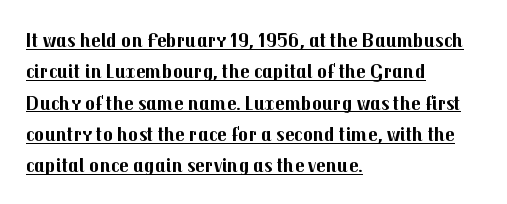
The image shows 21 px bold type, upright; set left-aligned, normal line spacing (1.49x), normal letter spacing, underlined.
